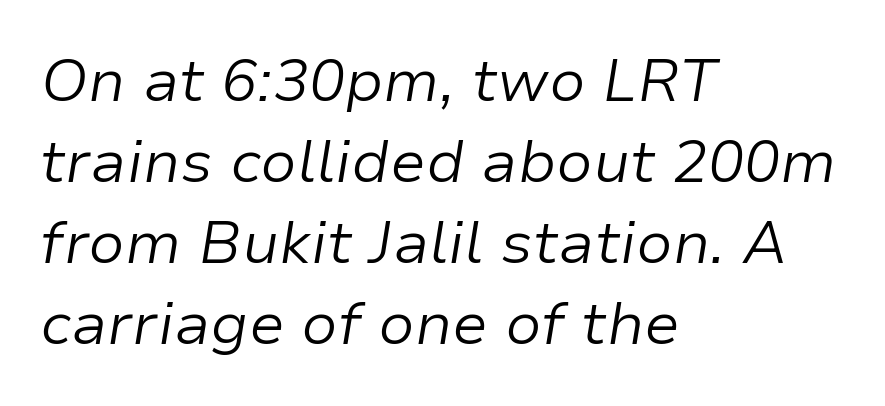
Q: Is the text bold? A: No.
Q: Is the text italic (slanted)? A: Yes, it leans right by about 9 degrees.
Q: Is the text underlined? A: No.
Q: How is the paragraph aligned? A: Left-aligned.
Q: Is the spacing between letters normal or unusually wide? A: Normal.
Q: Is the spacing between lines tight, normal or loose? A: Normal.
Q: Width (condensed, normal, or wide)? A: Normal.
Q: Stroke contrast? A: Low.
Q: x-height? A: Medium.
Q: Monospaced? A: No.
